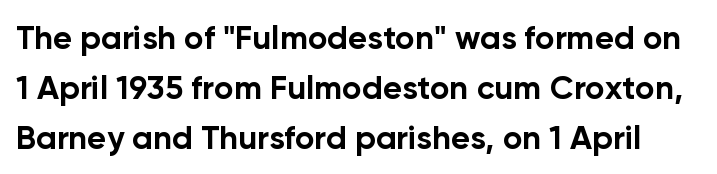
The image shows 33 px bold sans-serif type, upright; set normal line spacing (1.51x), normal letter spacing, not underlined; low stroke contrast and a medium x-height.
